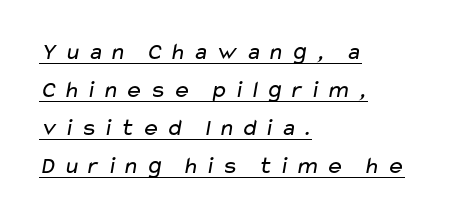
Q: Is the text bold? A: No.
Q: Is the text underlined? A: Yes.
Q: How is the paragraph aligned? A: Left-aligned.
Q: Is the spacing between letters normal or unusually wide? A: Unusually wide.
Q: Is the spacing between lines tight, normal or loose? A: Normal.
